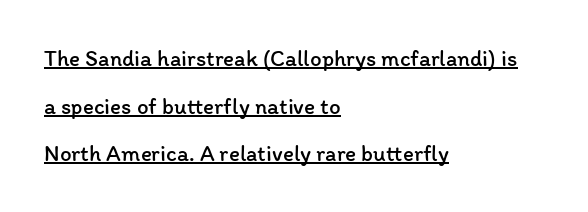
Q: Is the text bold? A: No.
Q: Is the text italic (slanted)? A: No, it is upright.
Q: Is the text underlined? A: Yes.
Q: How is the paragraph aligned? A: Left-aligned.
Q: Is the spacing between letters normal or unusually wide? A: Normal.
Q: Is the spacing between lines tight, normal or loose? A: Loose.
